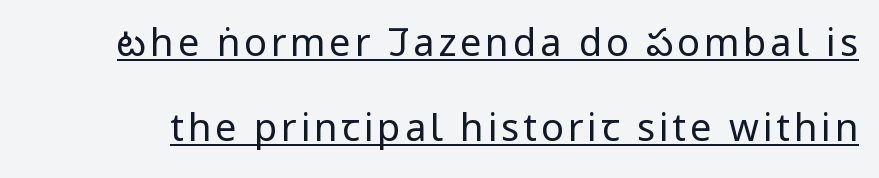
In terms of posture, this sample is upright. Each letter's strokes conclude bluntly, with no projecting serifs. This is not heavy type; no bold has been used. These lines are rendered in a variable-pitch font.
